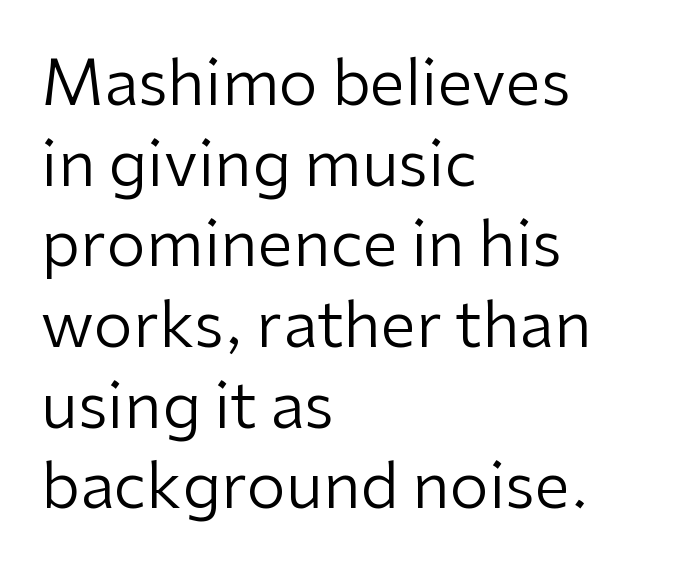
{"serif": "no", "italic": "no", "bold": "no", "weight": "regular", "width": "normal", "stroke_contrast": "low", "x_height": "medium", "monospaced": "no", "underline": "no", "align": "left", "line_spacing": "normal", "line_spacing_ratio": 1.28, "letter_spacing": "normal", "letter_spacing_em": 0.0, "glyph_px": 63}
